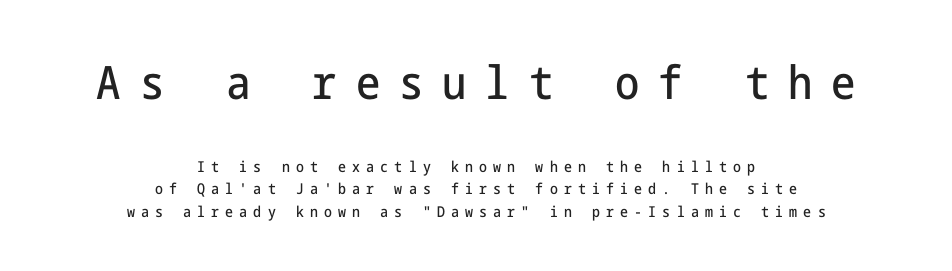
{"serif": "no", "italic": "no", "width": "condensed", "stroke_contrast": "low", "x_height": "medium", "underline": "no", "align": "center", "line_spacing": "normal", "line_spacing_ratio": 1.5, "letter_spacing": "wide", "letter_spacing_em": 0.41, "larger_block": "first", "size_ratio": 3.07, "glyph_px": 46}
